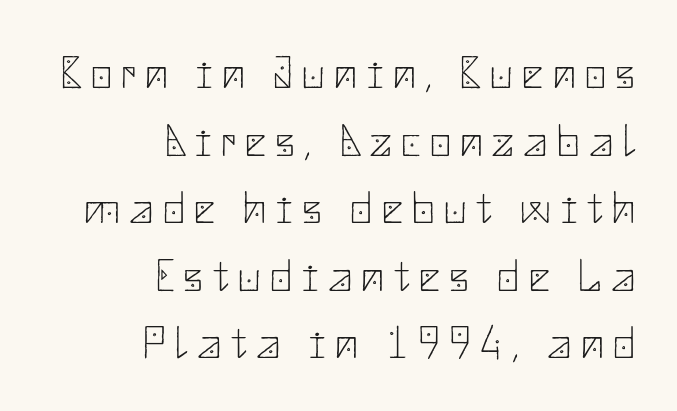
{"serif": "no", "italic": "no", "bold": "no", "weight": "thin", "width": "normal", "stroke_contrast": "low", "x_height": "small", "underline": "no", "align": "right", "line_spacing": "normal", "line_spacing_ratio": 1.47, "letter_spacing": "wide", "letter_spacing_em": 0.21, "glyph_px": 46}
